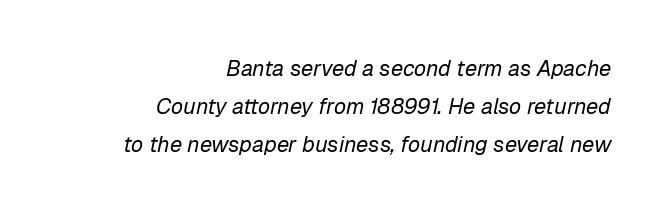
The image shows 22 px text type, italic (leaning right); set right-aligned, line spacing 1.72x, normal letter spacing, not underlined.
